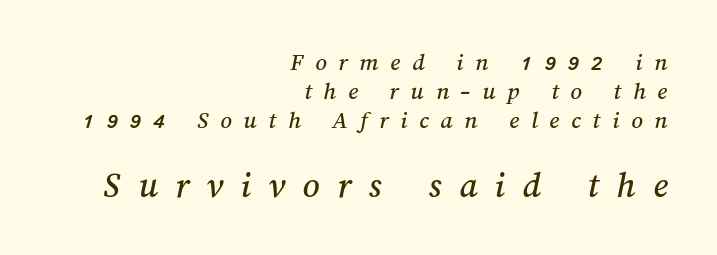
Reading down the block, your eye finds every line finishing at a fixed right position. Each letter keeps its own natural width here, so spacing adapts to shape. Compared with typical body copy, the letter spacing here is much looser. Check the space under the baseline: it is left empty. Is the lower block the larger one? Yes — the lower block carries the bigger type.
